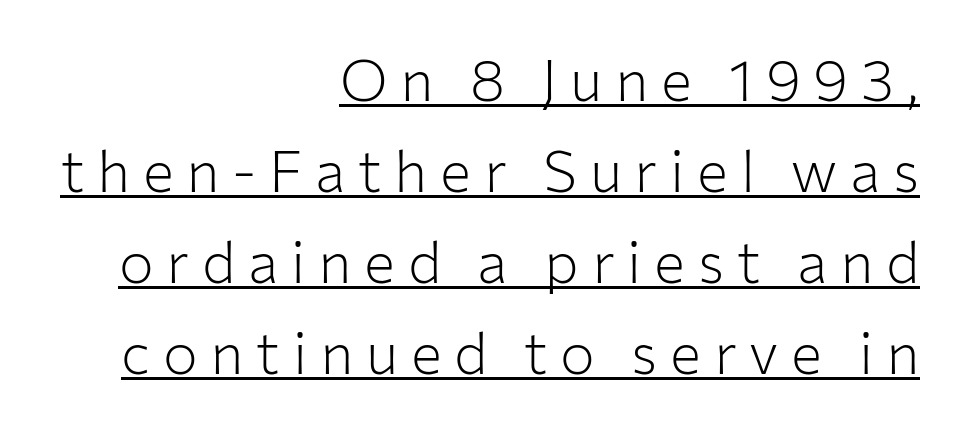
The image shows 58 px light sans-serif type, upright; set right-aligned, normal line spacing (1.57x), unusually wide letter spacing (+0.22 em), underlined; low stroke contrast and a medium x-height.
